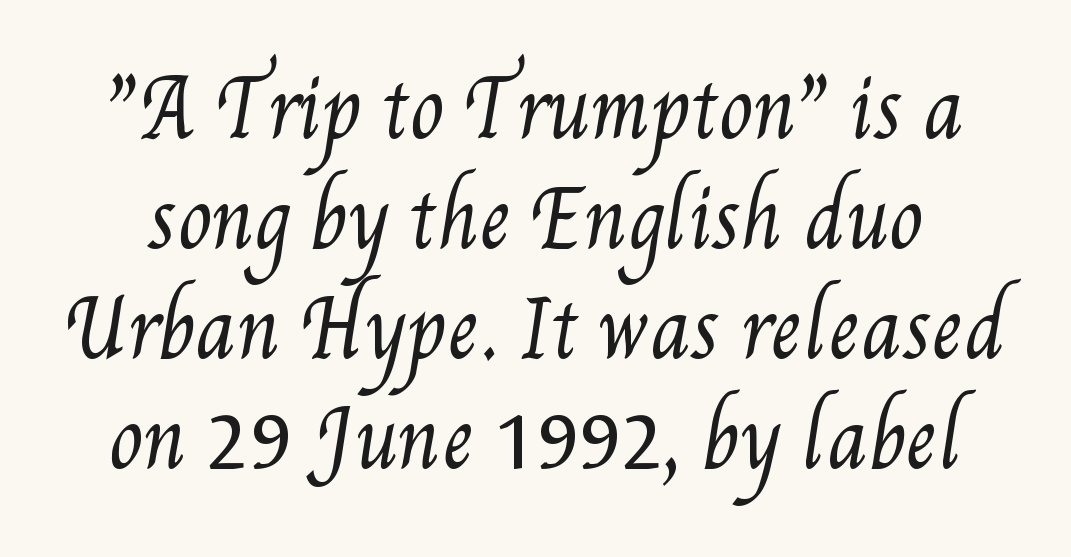
{"bold": "no", "weight": "regular", "width": "condensed", "stroke_contrast": "medium", "x_height": "small", "monospaced": "no", "underline": "no", "line_spacing": "normal", "line_spacing_ratio": 1.41, "letter_spacing": "normal", "letter_spacing_em": 0.0, "glyph_px": 78}
